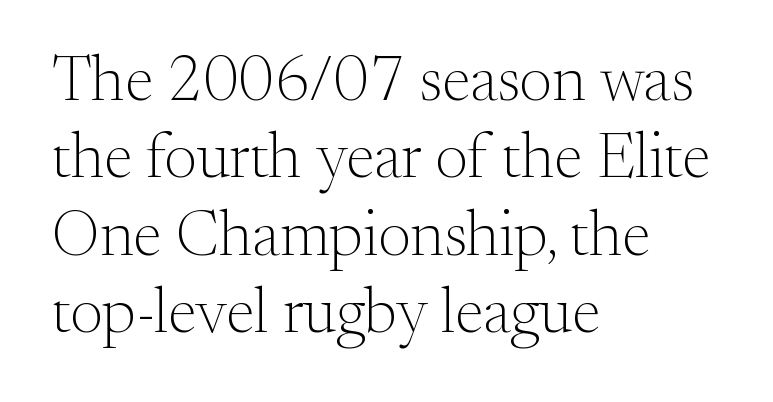
Q: Is the text bold? A: No.
Q: Is the text italic (slanted)? A: No, it is upright.
Q: Is the typeface a serif or a sans-serif typeface? A: Serif.
Q: Is the text underlined? A: No.
Q: How is the paragraph aligned? A: Left-aligned.
Q: Is the spacing between letters normal or unusually wide? A: Normal.
Q: Width (condensed, normal, or wide)? A: Normal.
Q: Stroke contrast? A: Medium.
Q: x-height? A: Small.
Q: Monospaced? A: No.
